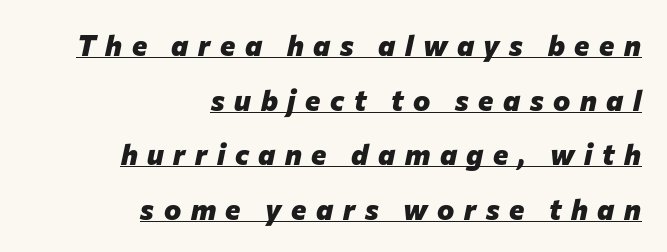
{"italic": "yes", "lean": "right", "slant_degrees": 12, "bold": "yes", "weight": "heavy", "width": "normal", "stroke_contrast": "low", "x_height": "medium", "monospaced": "no", "underline": "yes", "align": "right", "line_spacing_ratio": 1.88, "letter_spacing": "wide", "letter_spacing_em": 0.33, "glyph_px": 29}
